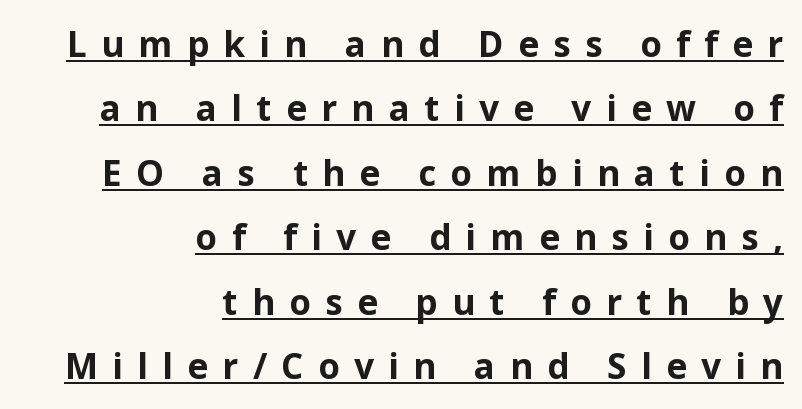
Q: Is the text bold? A: Yes.
Q: Is the text italic (slanted)? A: No, it is upright.
Q: Is the typeface a serif or a sans-serif typeface? A: Sans-serif.
Q: Is the text underlined? A: Yes.
Q: How is the paragraph aligned? A: Right-aligned.
Q: Is the spacing between letters normal or unusually wide? A: Unusually wide.
Q: Width (condensed, normal, or wide)? A: Normal.
Q: Stroke contrast? A: Low.
Q: x-height? A: Medium.
Q: Monospaced? A: No.
